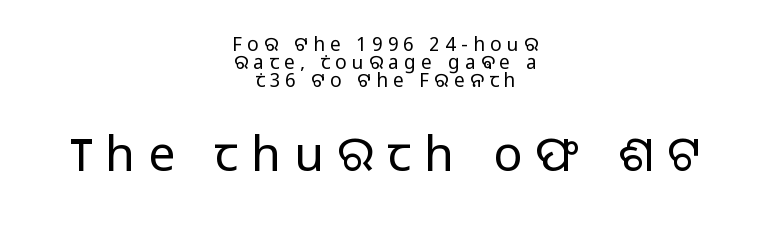
{"serif": "no", "italic": "no", "bold": "no", "weight": "light", "width": "normal", "stroke_contrast": "low", "x_height": "medium", "monospaced": "no", "underline": "no", "align": "center", "line_spacing": "tight", "line_spacing_ratio": 0.96, "letter_spacing": "wide", "letter_spacing_em": 0.28, "larger_block": "second", "size_ratio": 2.53, "glyph_px": 48}
